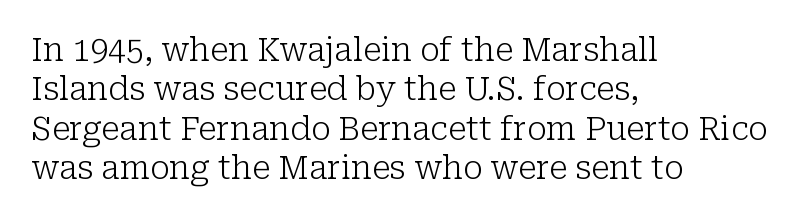
Little horizontal feet cap the strokes, marking this as serif type. Default kerning and tracking; the words read as compact shapes. The specimen reads as upright at a glance. Descender tails drop into unmarked territory. The passage shown is typed in a proportional face where columns would drift. Think standard paragraph weight, or any step lighter than that.
